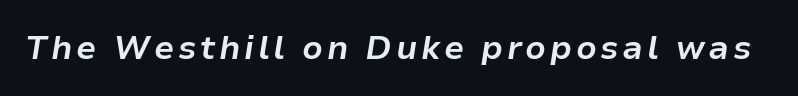
Q: Is the text bold? A: Yes.
Q: Is the text italic (slanted)? A: Yes, it leans right by about 9 degrees.
Q: Is the text underlined? A: No.
Q: Width (condensed, normal, or wide)? A: Normal.
Q: Stroke contrast? A: Low.
Q: x-height? A: Medium.
Q: Monospaced? A: No.
